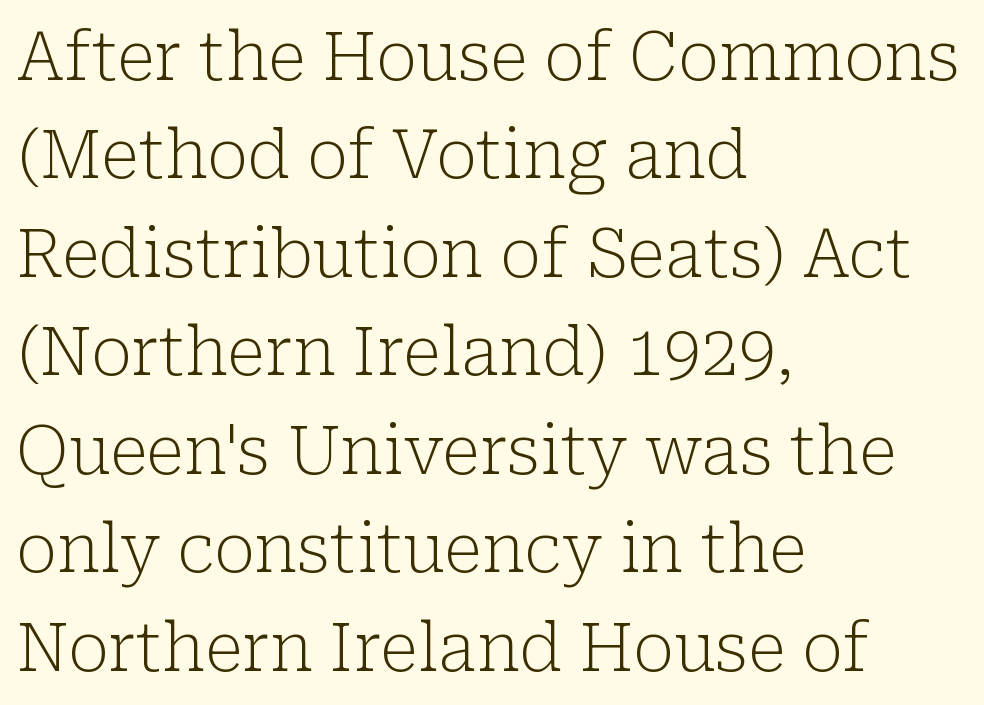
The image shows 67 px light serif type, upright; set left-aligned, normal line spacing (1.47x), normal letter spacing, not underlined; low stroke contrast and a medium x-height.
